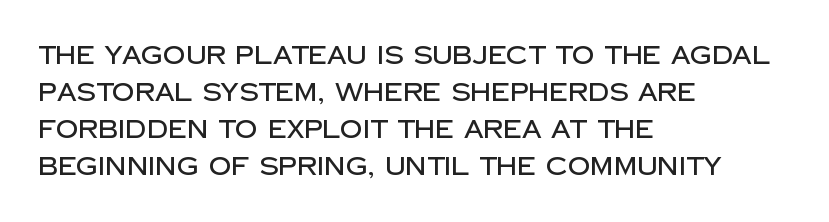
Q: Is the text italic (slanted)? A: No, it is upright.
Q: Is the text underlined? A: No.
Q: How is the paragraph aligned? A: Left-aligned.
Q: Is the spacing between letters normal or unusually wide? A: Normal.
Q: Is the spacing between lines tight, normal or loose? A: Normal.
